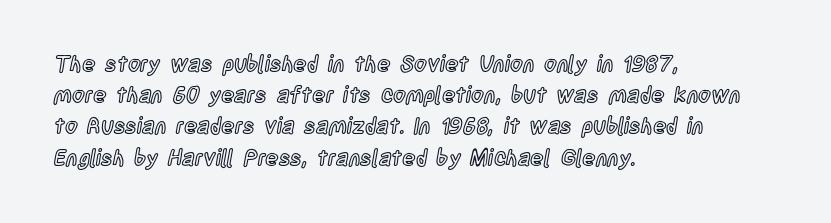
{"underline": "no", "align": "left", "line_spacing": "normal", "line_spacing_ratio": 1.42, "letter_spacing": "normal", "letter_spacing_em": 0.0, "glyph_px": 22}
